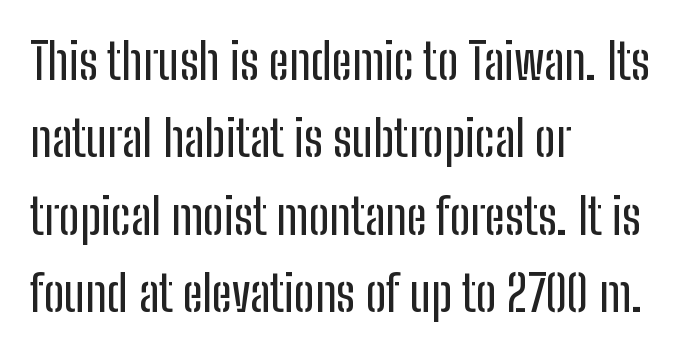
{"serif": "no", "italic": "no", "width": "condensed", "stroke_contrast": "low", "x_height": "medium", "monospaced": "no", "underline": "no", "align": "left", "line_spacing": "normal", "line_spacing_ratio": 1.55, "letter_spacing": "normal", "letter_spacing_em": 0.0, "glyph_px": 50}
